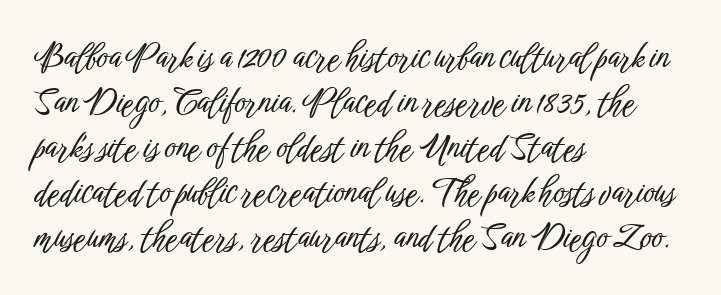
Left-aligned paragraph, ragged on the right. Type style note: lacks serifs. The block of text has a typical density, with ordinary space between rows. Spacing verdict: proportional, widths tailored to each character. Only glyphs here, with clear space below each row.
